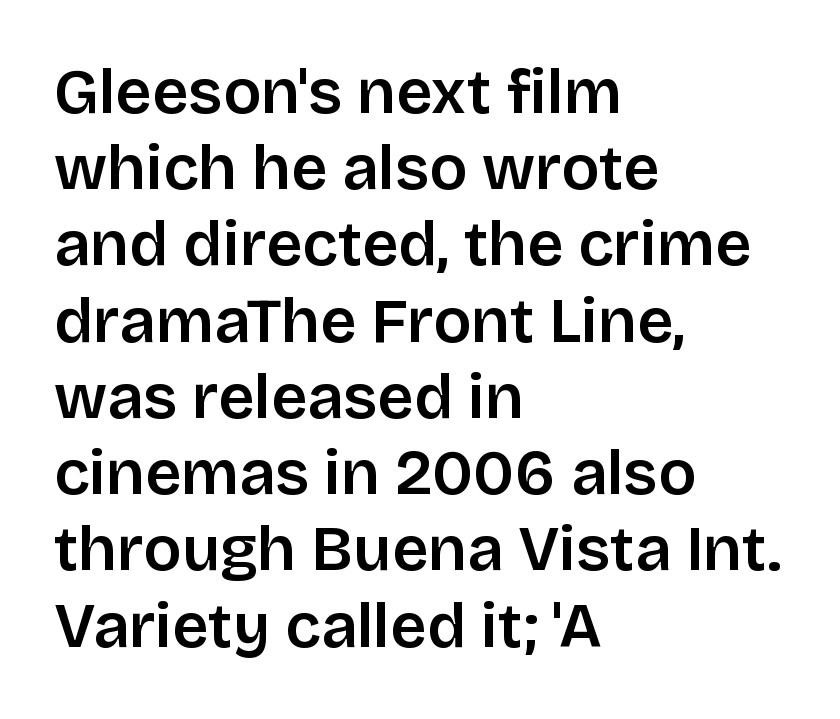
Which margin do the lines hug? The left one — the right edge is uneven. The font family rendered here belongs to the sans-serif group. Character widths vary here, with narrow letters taking less room than wide ones. Compared with typical body copy, the letter spacing here is the same. Beneath every word, the page is bare.
